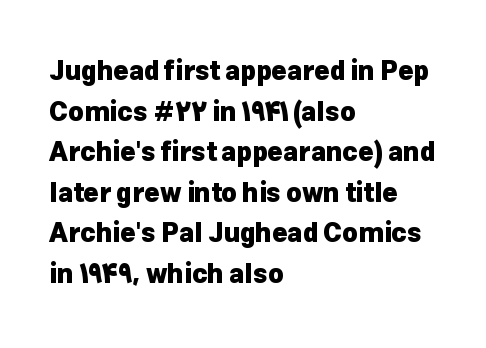
Q: Is the text bold? A: Yes.
Q: Is the text italic (slanted)? A: No, it is upright.
Q: Is the text underlined? A: No.
Q: How is the paragraph aligned? A: Left-aligned.
Q: Is the spacing between letters normal or unusually wide? A: Normal.
Q: Is the spacing between lines tight, normal or loose? A: Normal.
